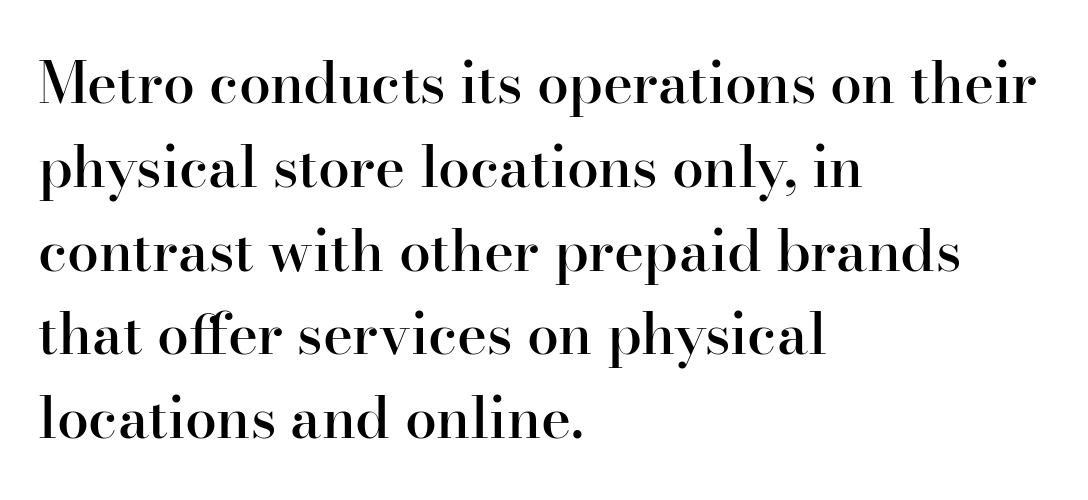
The image shows 57 px semibold serif type, upright; set left-aligned, normal line spacing (1.47x), normal letter spacing, not underlined; high stroke contrast and a small x-height.
